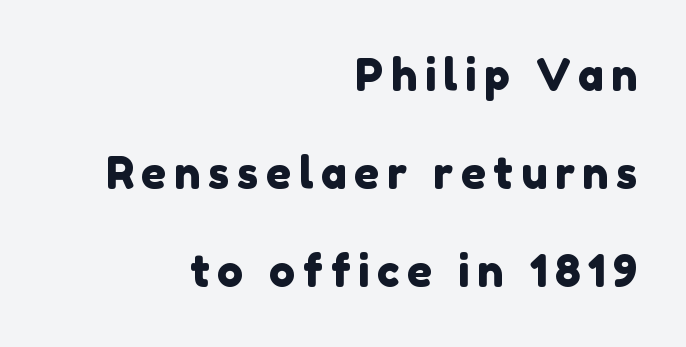
{"serif": "no", "width": "normal", "x_height": "medium", "monospaced": "no", "underline": "no", "align": "right", "line_spacing": "loose", "line_spacing_ratio": 2.23, "glyph_px": 44}
